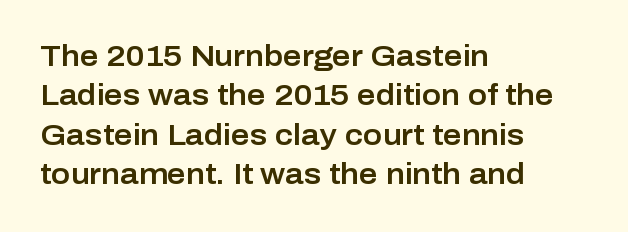
{"serif": "no", "italic": "no", "width": "normal", "stroke_contrast": "low", "x_height": "medium", "monospaced": "no", "underline": "no", "align": "left", "line_spacing": "normal", "line_spacing_ratio": 1.36, "letter_spacing": "normal", "letter_spacing_em": 0.0, "glyph_px": 29}
